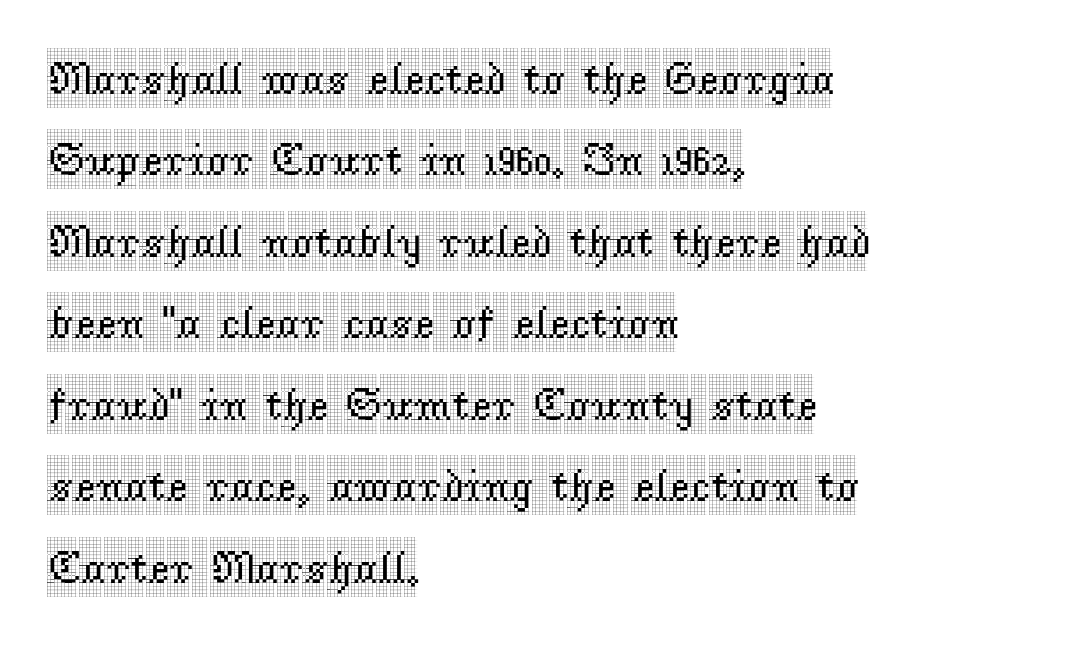
The image shows 46 px condensed serif type, upright; set left-aligned, line spacing 1.77x, normal letter spacing, not underlined; a large x-height.
